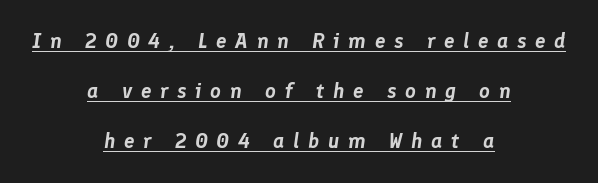
Q: Is the text italic (slanted)? A: Yes, it leans right by about 8 degrees.
Q: Is the text underlined? A: Yes.
Q: How is the paragraph aligned? A: Centered.
Q: Is the spacing between letters normal or unusually wide? A: Unusually wide.
Q: Is the spacing between lines tight, normal or loose? A: Loose.
